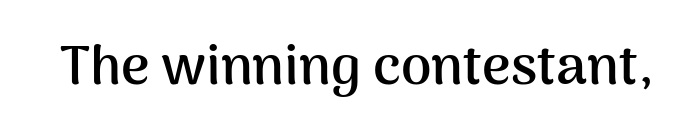
{"serif": "no", "italic": "no", "bold": "yes", "weight": "semibold", "width": "normal", "stroke_contrast": "medium", "x_height": "medium", "monospaced": "no", "underline": "no", "letter_spacing": "normal", "letter_spacing_em": 0.0, "glyph_px": 55}
